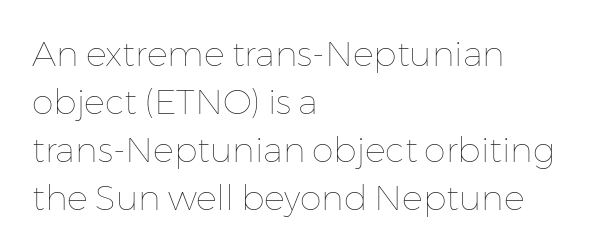
{"italic": "no", "bold": "no", "weight": "thin", "width": "normal", "stroke_contrast": "low", "x_height": "medium", "monospaced": "no", "underline": "no", "align": "left", "line_spacing": "normal", "line_spacing_ratio": 1.37, "letter_spacing": "normal", "letter_spacing_em": 0.0, "glyph_px": 35}
